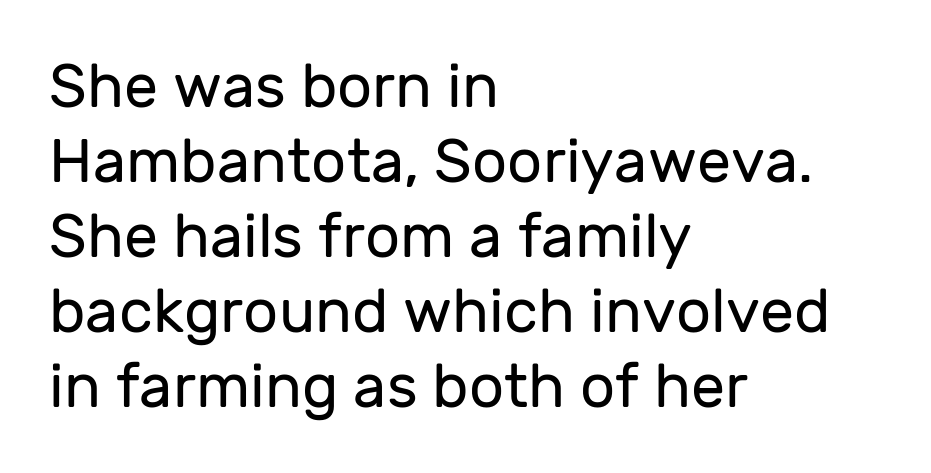
The passage shown is not underscored anywhere. The weight would be labelled regular, book, light, or lighter still. The letters stand straight up with perfectly vertical stems. Character widths vary here, with narrow letters taking less room than wide ones. Which margin do the lines hug? The left one — the right edge is uneven. You can tell from the bare stems that sans-serif type was used.
